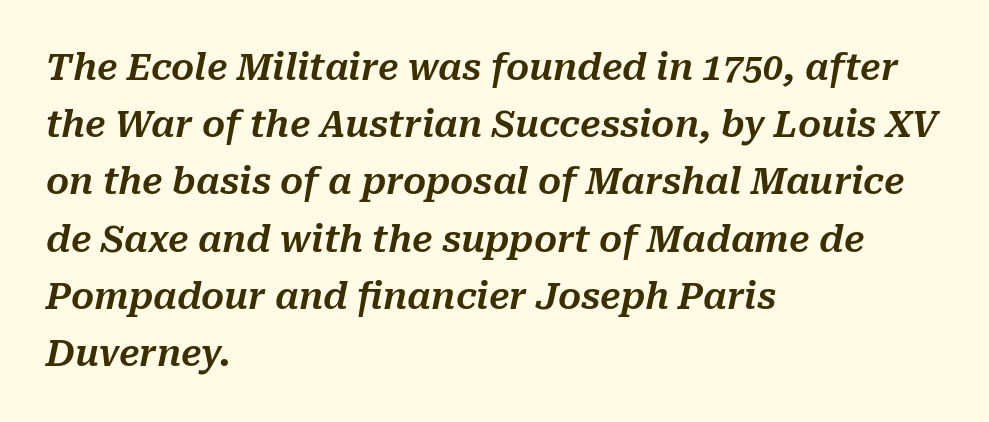
These lines are rendered in a variable-pitch font. Each word holds together tightly as a unit, with standard inter-letter gaps. Anything drawn beneath the words? Only blank space. If you measured baseline to baseline, you'd find a middling distance. The rendering anchors every line to the left-hand side. The whole block is typeset with a tilt.
